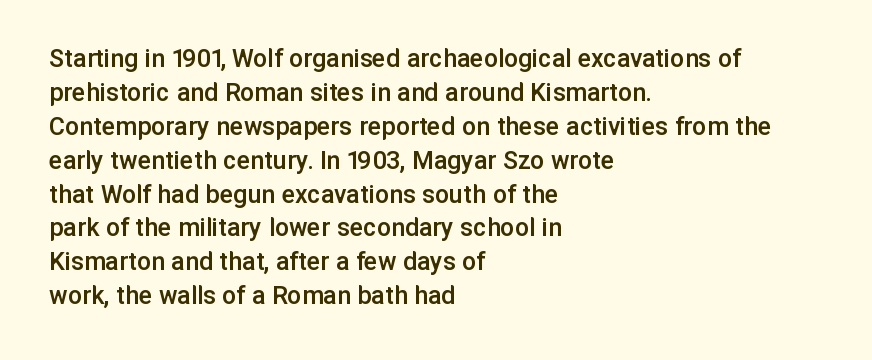
Strokes here are thickened, but only to semibold level. The glyphs in this specimen are sans serif. The rendering uses natural spacing where letterforms have individual widths. A student would call this left alignment; a typographer would say flush left, rag right.
